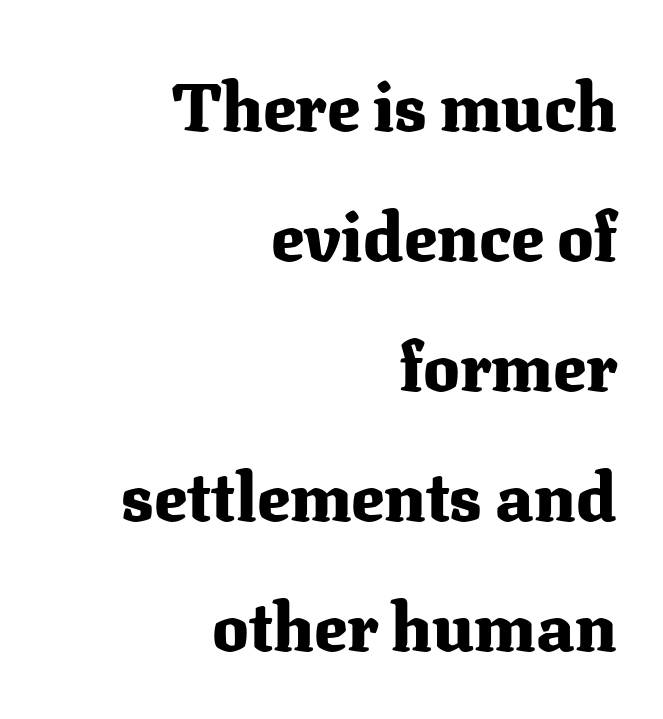
Q: Is the text bold? A: Yes.
Q: Is the text italic (slanted)? A: No, it is upright.
Q: Is the typeface a serif or a sans-serif typeface? A: Serif.
Q: Is the text underlined? A: No.
Q: How is the paragraph aligned? A: Right-aligned.
Q: Is the spacing between letters normal or unusually wide? A: Normal.
Q: Is the spacing between lines tight, normal or loose? A: Loose.
Q: Width (condensed, normal, or wide)? A: Normal.
Q: Stroke contrast? A: Medium.
Q: x-height? A: Medium.
Q: Monospaced? A: No.
